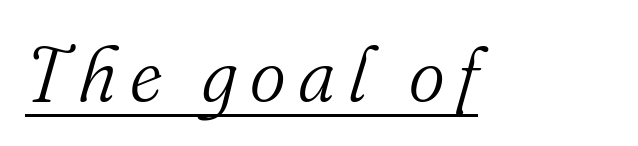
A baseline rule has been typeset under these characters. Stems and bowls with no extra thickness — not bold. Looks like regular typesetting: each glyph gets only the width it needs. Are there feet on the stems? There are — it's a serif. An italicized treatment has been applied to the whole sample.
